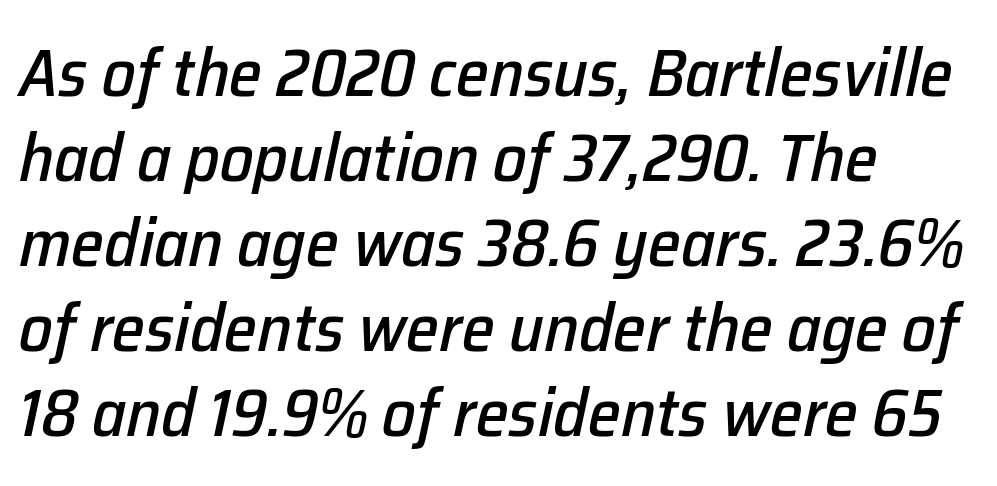
{"italic": "yes", "lean": "right", "slant_degrees": 12, "width": "normal", "stroke_contrast": "low", "x_height": "medium", "monospaced": "no", "underline": "no", "align": "left", "line_spacing": "normal", "line_spacing_ratio": 1.27, "letter_spacing": "normal", "letter_spacing_em": 0.0, "glyph_px": 67}
